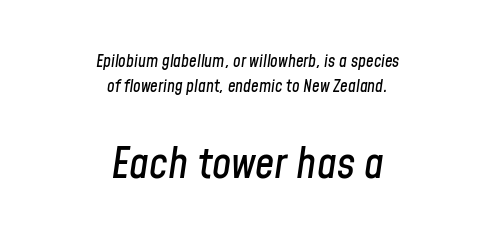
The image shows 43 px condensed type, italic (leaning right); set centered, normal line spacing (1.48x), normal letter spacing, not underlined; the second (bottom) block is 2.53x larger; low stroke contrast and a medium x-height.
